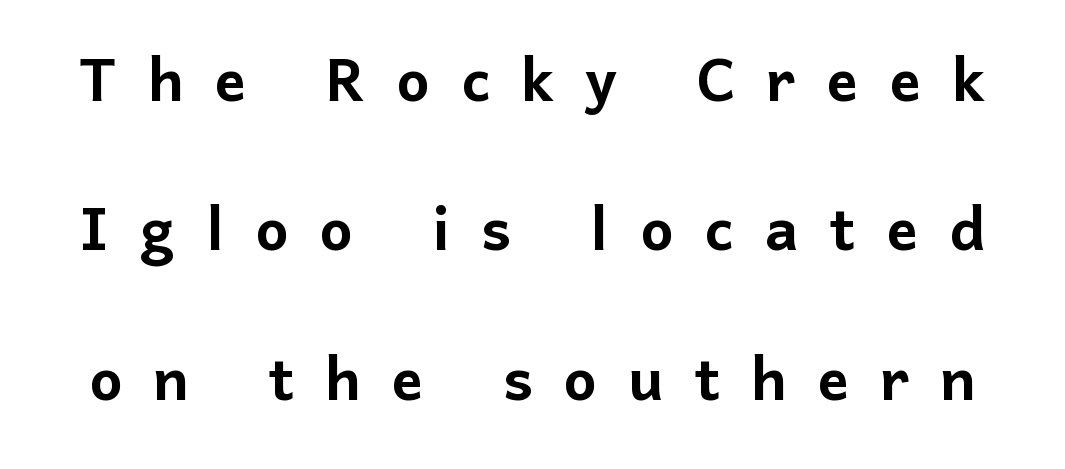
Q: Is the text italic (slanted)? A: No, it is upright.
Q: Is the typeface a serif or a sans-serif typeface? A: Sans-serif.
Q: Is the text underlined? A: No.
Q: Is the spacing between letters normal or unusually wide? A: Unusually wide.
Q: Width (condensed, normal, or wide)? A: Normal.
Q: Stroke contrast? A: Low.
Q: x-height? A: Medium.
Q: Monospaced? A: No.
